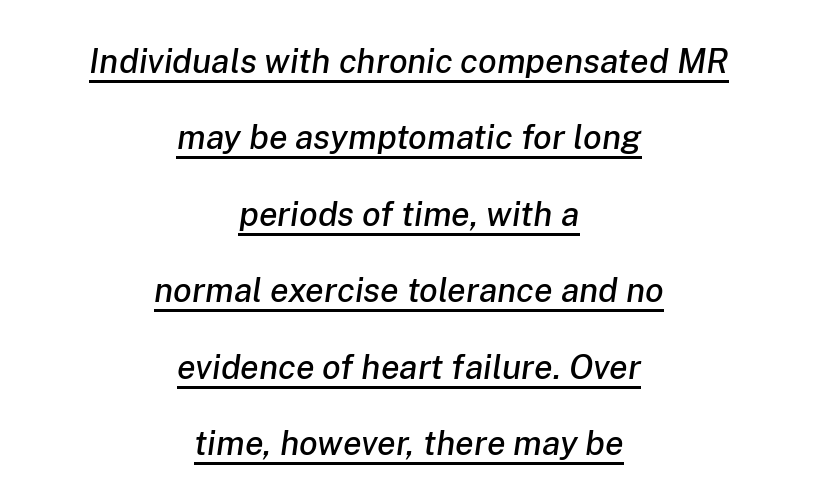
Vertical spacing — loose. A student would call this center alignment; a typographer would say set centered. Look at the tracking — it's just the regular setting, nothing added. Decoration check: the copy is underlined.
